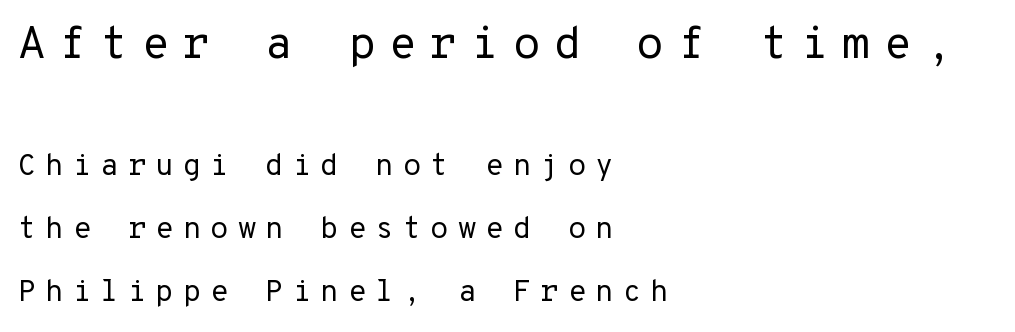
Q: Is the text bold? A: No.
Q: Is the text italic (slanted)? A: No, it is upright.
Q: Is the typeface a serif or a sans-serif typeface? A: Sans-serif.
Q: Is the text underlined? A: No.
Q: How is the paragraph aligned? A: Left-aligned.
Q: Is the spacing between letters normal or unusually wide? A: Unusually wide.
Q: Is the spacing between lines tight, normal or loose? A: Loose.
Q: Which block of text is set in a larger size, the first (top) or the second (bottom)? A: The first (top) one.
Q: Width (condensed, normal, or wide)? A: Normal.
Q: Stroke contrast? A: Low.
Q: x-height? A: Medium.
